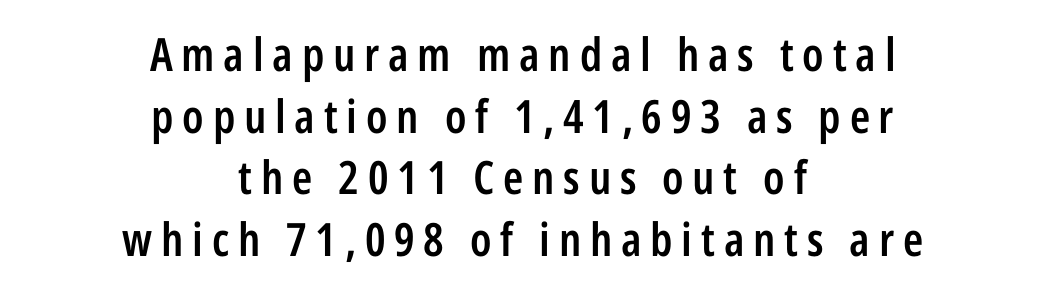
Q: Is the text bold? A: Semi-bold.
Q: Is the text italic (slanted)? A: No, it is upright.
Q: Is the typeface a serif or a sans-serif typeface? A: Sans-serif.
Q: Is the text underlined? A: No.
Q: How is the paragraph aligned? A: Centered.
Q: Is the spacing between lines tight, normal or loose? A: Normal.
Q: Width (condensed, normal, or wide)? A: Condensed.
Q: Stroke contrast? A: Low.
Q: x-height? A: Medium.
Q: Monospaced? A: No.
